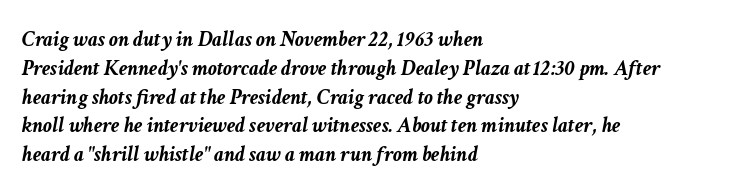
The image shows 22 px bold type, italic (leaning right); set left-aligned, normal line spacing (1.31x), normal letter spacing, not underlined.
